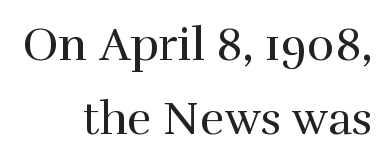
{"serif": "yes", "italic": "no", "bold": "no", "weight": "regular", "width": "normal", "stroke_contrast": "high", "x_height": "medium", "monospaced": "no", "underline": "no", "align": "right", "line_spacing": "normal", "line_spacing_ratio": 1.6, "letter_spacing": "normal", "letter_spacing_em": 0.0, "glyph_px": 46}
